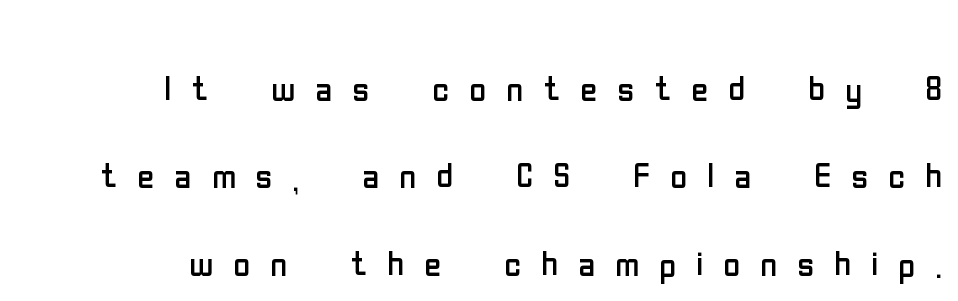
The image shows 46 px regular-weight, condensed sans-serif type, upright; set right-aligned, loose line spacing (1.9x), unusually wide letter spacing (+0.44 em), not underlined; low stroke contrast and a medium x-height.
